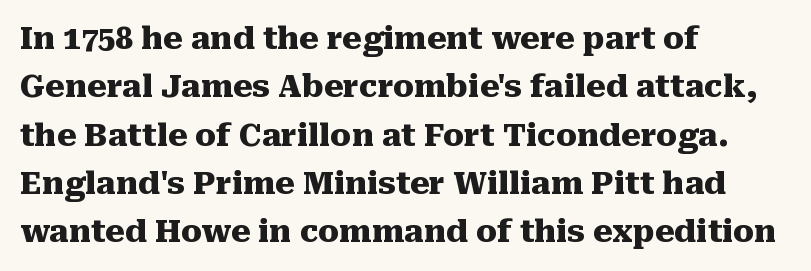
How would I describe the line gaps? Plain and ordinary. Is this a fixed-width face? No — the glyphs have proportional, varying widths. Typesetter's note: full bold, strokes at maximum text heaviness. Descender tails drop into unmarked territory. Tracking value appears to be zero — textbook default spacing. Typographically, this falls in the serif category.
